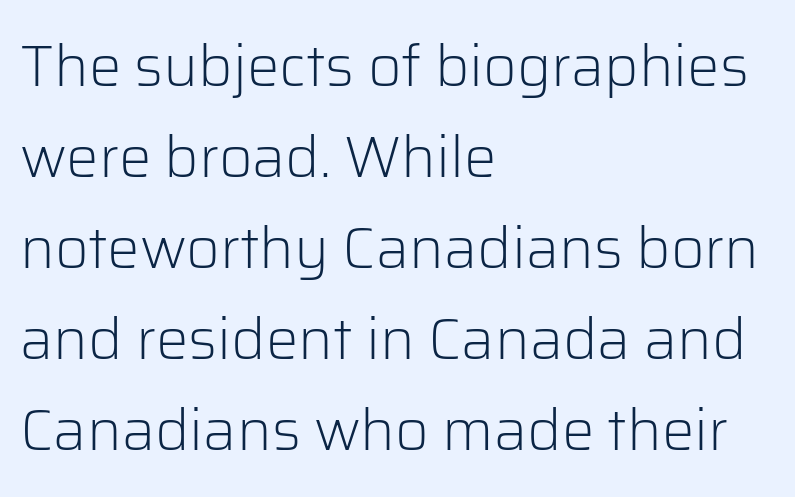
Do the letters lean? They stand straight. Words float on clear page, feet unadorned. I'd call this a sans setting — the letters go barefoot. Here the designer chose a conventional face with non-uniform glyph widths.
